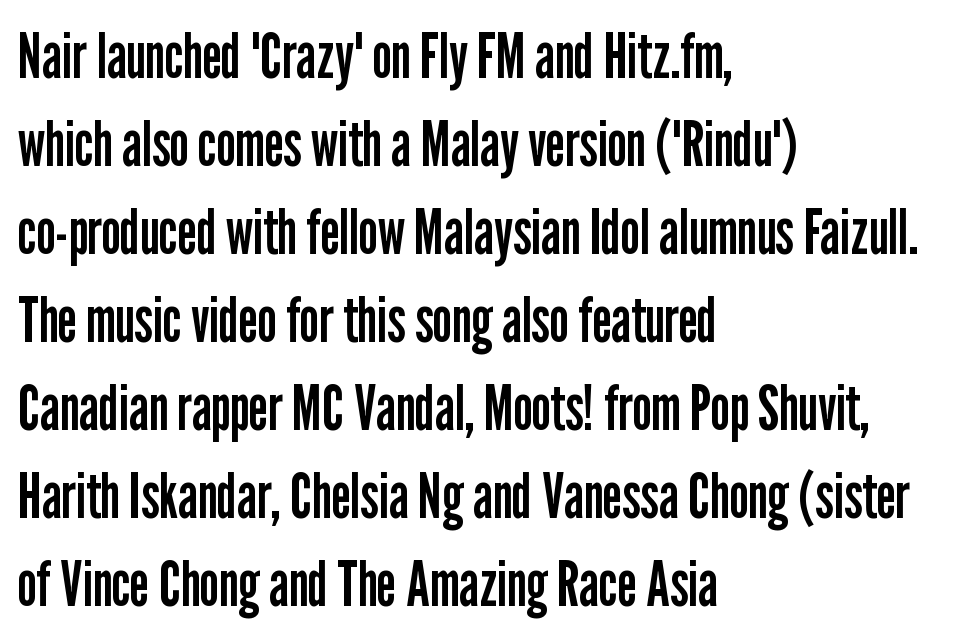
Q: Is the text bold? A: No.
Q: Is the text italic (slanted)? A: No, it is upright.
Q: Is the typeface a serif or a sans-serif typeface? A: Sans-serif.
Q: Is the text underlined? A: No.
Q: How is the paragraph aligned? A: Left-aligned.
Q: Is the spacing between letters normal or unusually wide? A: Normal.
Q: Is the spacing between lines tight, normal or loose? A: Normal.
Q: Width (condensed, normal, or wide)? A: Condensed.
Q: Stroke contrast? A: Low.
Q: x-height? A: Medium.
Q: Monospaced? A: No.
